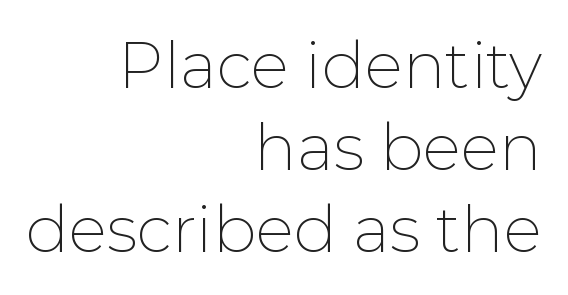
The image shows 64 px thin sans-serif type, upright; set right-aligned, normal line spacing (1.28x), normal letter spacing, not underlined; low stroke contrast and a medium x-height.
